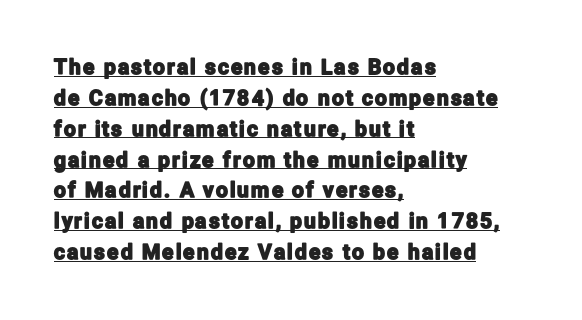
Compared with typical paragraphs, the rows here are spaced about the same. Horizontal alignment here is leftward, the default for most running prose. Somebody hit Ctrl+U on this one — the words are underlined. You can tell it's not italic because the verticals are truly vertical.
